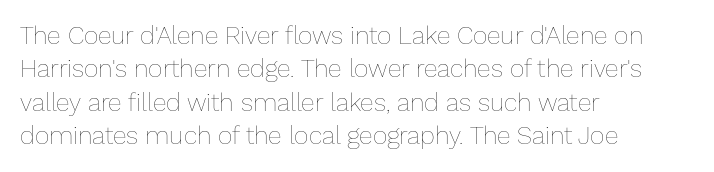
Q: Is the text bold? A: No.
Q: Is the text italic (slanted)? A: No, it is upright.
Q: Is the text underlined? A: No.
Q: How is the paragraph aligned? A: Left-aligned.
Q: Is the spacing between letters normal or unusually wide? A: Normal.
Q: Is the spacing between lines tight, normal or loose? A: Normal.
